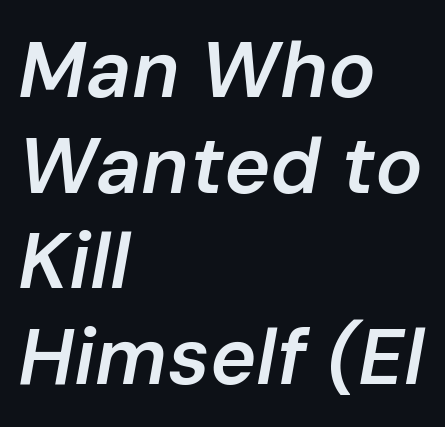
Q: Is the text bold? A: Semi-bold.
Q: Is the text italic (slanted)? A: Yes, it leans right by about 10 degrees.
Q: Is the text underlined? A: No.
Q: How is the paragraph aligned? A: Left-aligned.
Q: Is the spacing between letters normal or unusually wide? A: Normal.
Q: Width (condensed, normal, or wide)? A: Normal.
Q: Stroke contrast? A: Low.
Q: x-height? A: Medium.
Q: Monospaced? A: No.
